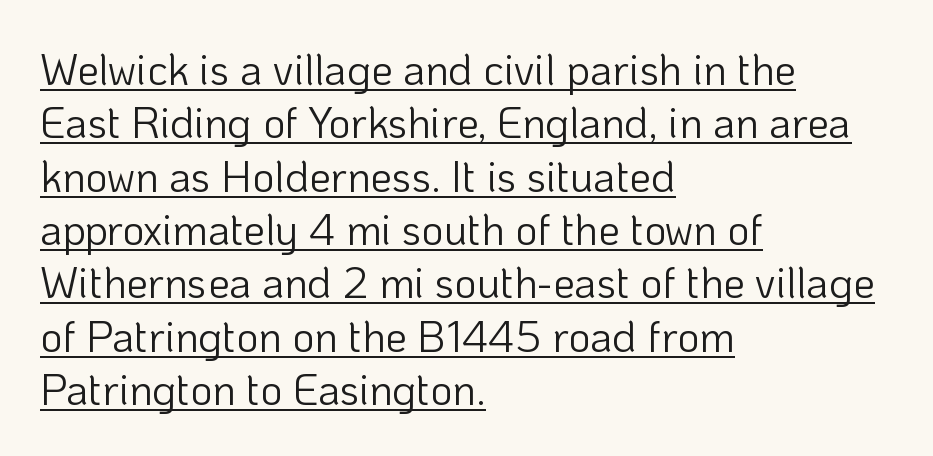
Q: Is the text bold? A: No.
Q: Is the text italic (slanted)? A: No, it is upright.
Q: Is the typeface a serif or a sans-serif typeface? A: Sans-serif.
Q: Is the text underlined? A: Yes.
Q: How is the paragraph aligned? A: Left-aligned.
Q: Is the spacing between letters normal or unusually wide? A: Normal.
Q: Width (condensed, normal, or wide)? A: Normal.
Q: Stroke contrast? A: Low.
Q: x-height? A: Medium.
Q: Monospaced? A: No.
